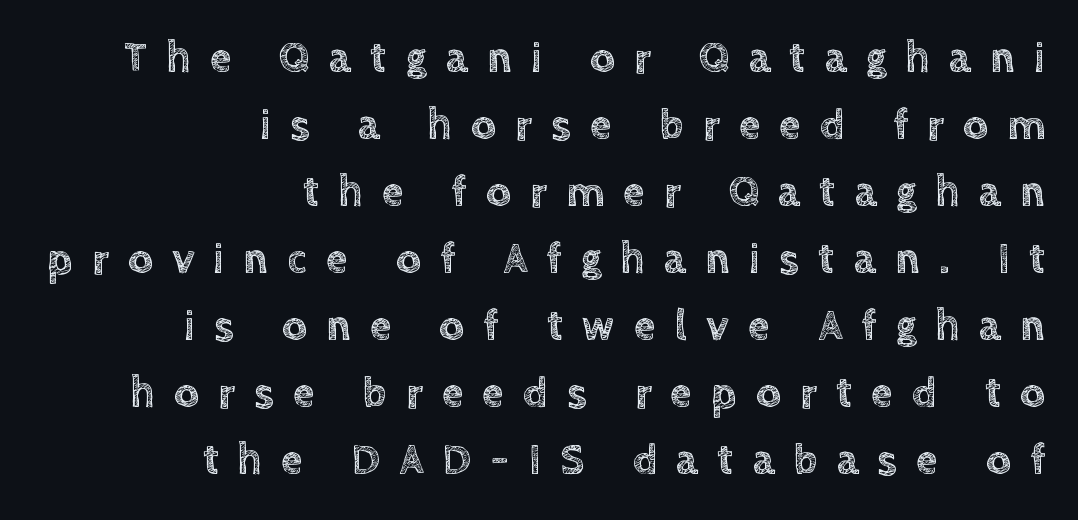
The image shows 43 px text type, upright; set right-aligned, normal line spacing (1.56x), unusually wide letter spacing (+0.45 em), not underlined; a large x-height.
